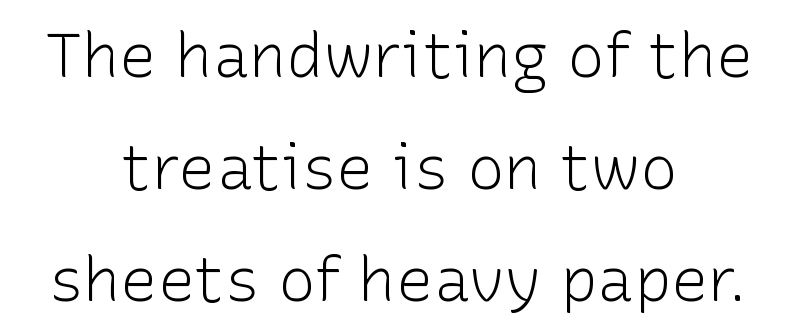
The image shows 62 px light sans-serif type, upright; set centered, line spacing 1.81x, normal letter spacing, not underlined; low stroke contrast and a medium x-height.
